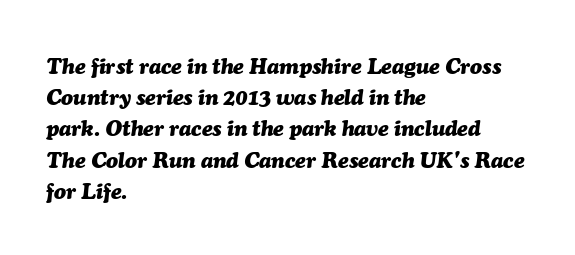
Italic: yes, the glyphs are oblique. The letters sit at their default tracking, neither squeezed nor spread. Set as a true bold cut, around the 700 mark. Vertical spacing — default.
